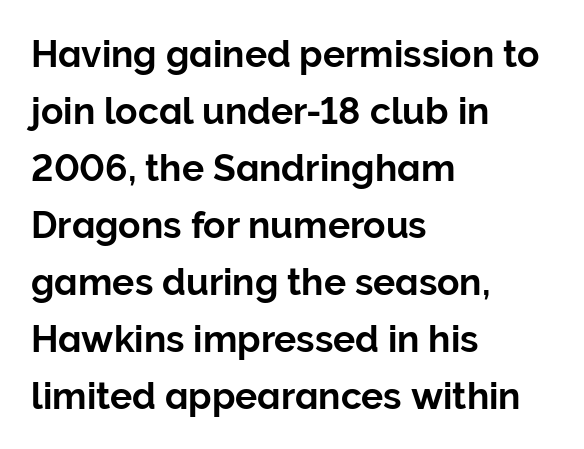
Q: Is the text italic (slanted)? A: No, it is upright.
Q: Is the typeface a serif or a sans-serif typeface? A: Sans-serif.
Q: Is the text underlined? A: No.
Q: How is the paragraph aligned? A: Left-aligned.
Q: Is the spacing between letters normal or unusually wide? A: Normal.
Q: Is the spacing between lines tight, normal or loose? A: Normal.
Q: Width (condensed, normal, or wide)? A: Normal.
Q: Stroke contrast? A: Low.
Q: x-height? A: Medium.
Q: Monospaced? A: No.
